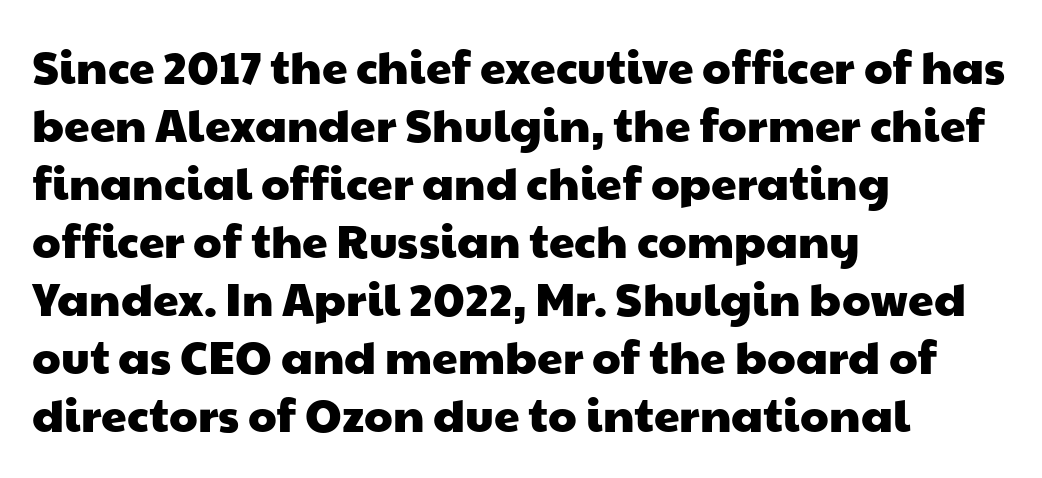
Q: Is the typeface a serif or a sans-serif typeface? A: Sans-serif.
Q: Is the text underlined? A: No.
Q: How is the paragraph aligned? A: Left-aligned.
Q: Is the spacing between letters normal or unusually wide? A: Normal.
Q: Is the spacing between lines tight, normal or loose? A: Normal.
Q: Width (condensed, normal, or wide)? A: Wide.
Q: Stroke contrast? A: Low.
Q: x-height? A: Medium.
Q: Monospaced? A: No.
